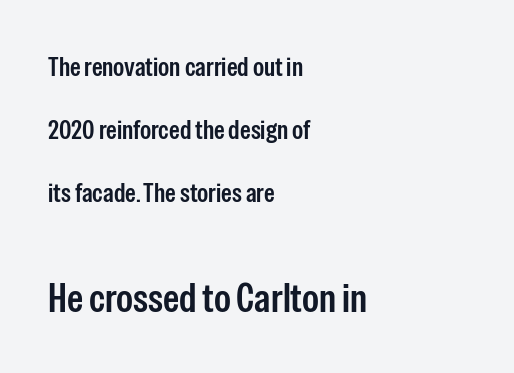
The characters display no serif detailing; their extremities are plain. Characters follow at the spacing the type designer built in. The gap between lines stays unmarked. Leading: increased. Unlike italic type, these characters show no tilt at all. The passage shown begins with its smaller block and ends with its larger one.
